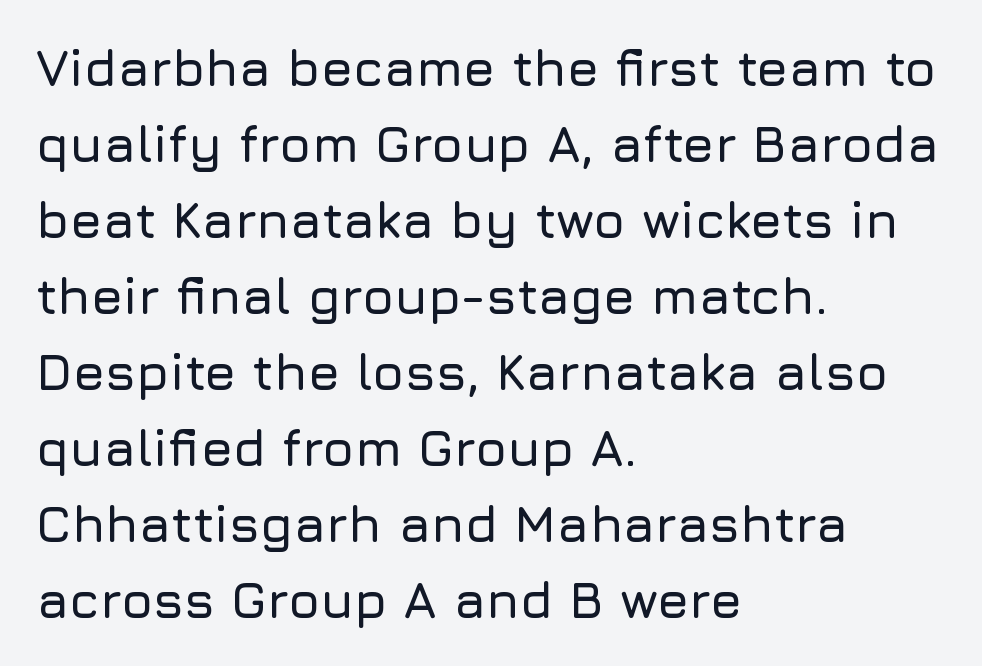
Q: Is the text italic (slanted)? A: No, it is upright.
Q: Is the typeface a serif or a sans-serif typeface? A: Sans-serif.
Q: Is the text underlined? A: No.
Q: How is the paragraph aligned? A: Left-aligned.
Q: Is the spacing between letters normal or unusually wide? A: Normal.
Q: Is the spacing between lines tight, normal or loose? A: Normal.
Q: Width (condensed, normal, or wide)? A: Normal.
Q: Stroke contrast? A: Low.
Q: x-height? A: Medium.
Q: Monospaced? A: No.
